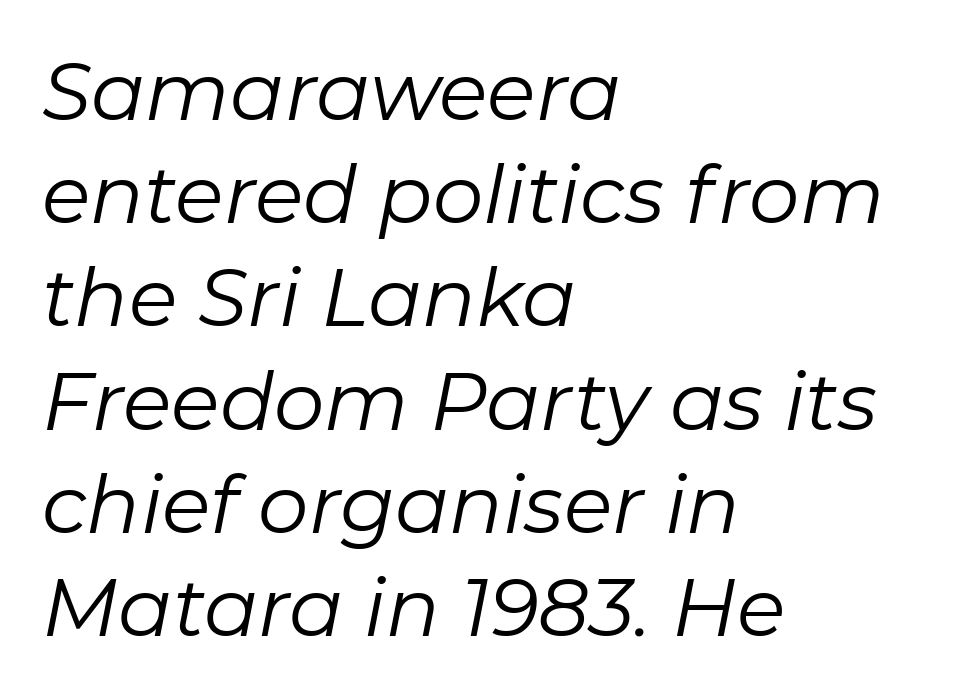
The image shows 80 px regular-weight type, italic (leaning right); set left-aligned, normal line spacing (1.29x), normal letter spacing, not underlined; low stroke contrast and a medium x-height.
